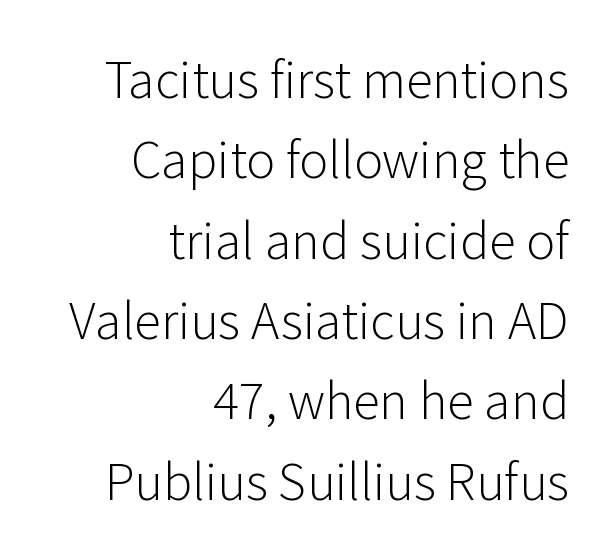
The lines in this sample share a right terminus and differ only in where they begin. The designer went with a sans here, leaving each stem footless. In terms of posture, this sample is upright. This rendering features lettering with no underline.
